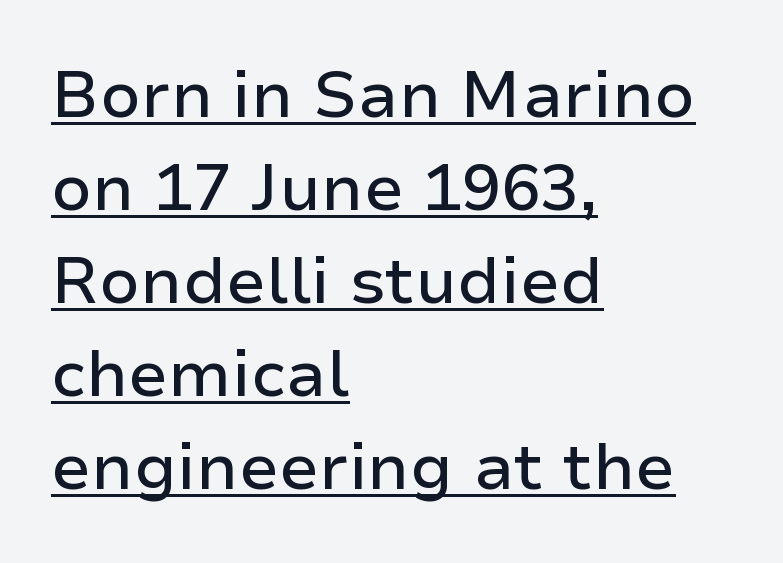
Q: Is the text italic (slanted)? A: No, it is upright.
Q: Is the typeface a serif or a sans-serif typeface? A: Sans-serif.
Q: Is the text underlined? A: Yes.
Q: How is the paragraph aligned? A: Left-aligned.
Q: Is the spacing between letters normal or unusually wide? A: Normal.
Q: Is the spacing between lines tight, normal or loose? A: Normal.
Q: Width (condensed, normal, or wide)? A: Normal.
Q: Stroke contrast? A: Low.
Q: x-height? A: Medium.
Q: Monospaced? A: No.
